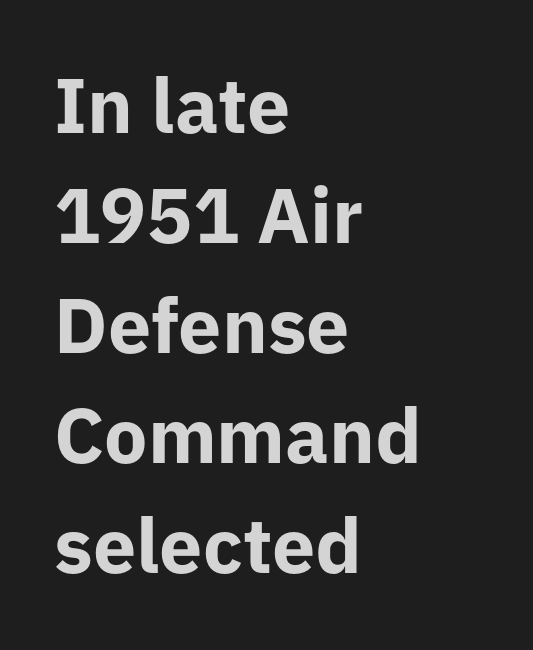
{"serif": "no", "italic": "no", "bold": "yes", "weight": "bold", "width": "normal", "stroke_contrast": "low", "x_height": "medium", "monospaced": "no", "underline": "no", "align": "left", "line_spacing": "normal", "line_spacing_ratio": 1.43, "letter_spacing": "normal", "letter_spacing_em": 0.0, "glyph_px": 77}
